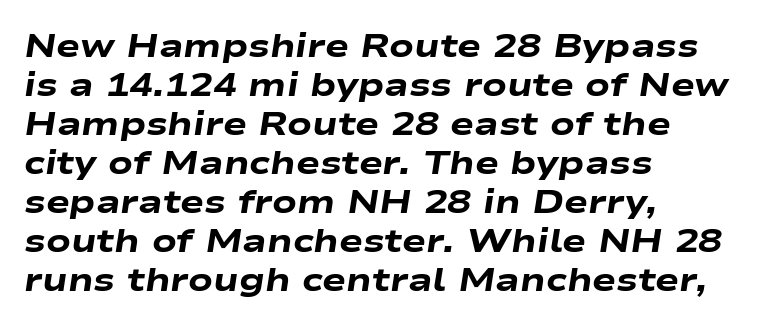
Every character sits at an angle, as italics do. The lines are quadded left. Only glyphs here, with clear space below each row. The letters advance in unequal steps, a hallmark of proportional type. Inter-character spacing is left at the font's built-in metrics.
